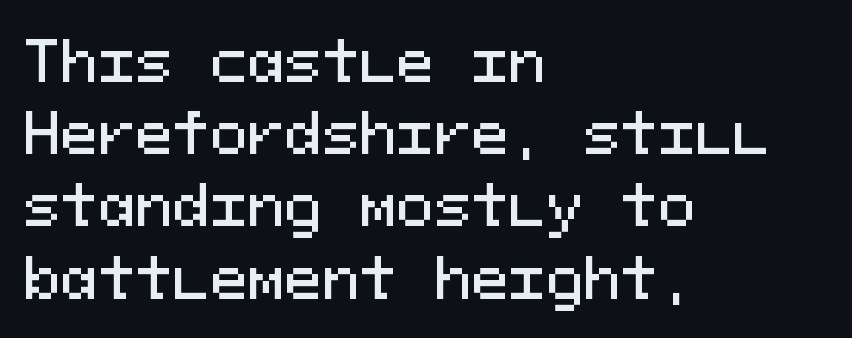
The image shows 56 px sans-serif type, upright, monospaced; set left-aligned, normal line spacing (1.29x), normal letter spacing, not underlined; medium stroke contrast and a medium x-height.
